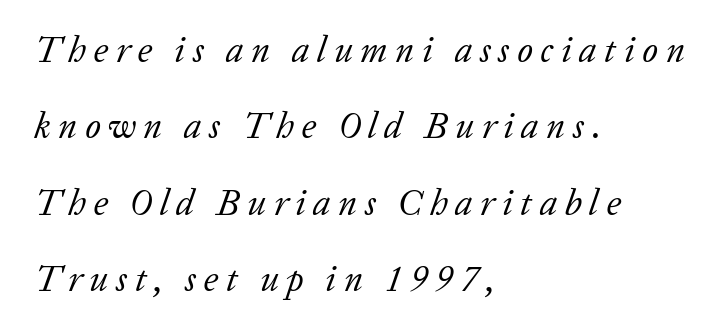
Q: Is the text bold? A: No.
Q: Is the text italic (slanted)? A: Yes, it leans right by about 20 degrees.
Q: Is the typeface a serif or a sans-serif typeface? A: Serif.
Q: Is the text underlined? A: No.
Q: How is the paragraph aligned? A: Left-aligned.
Q: Is the spacing between letters normal or unusually wide? A: Unusually wide.
Q: Is the spacing between lines tight, normal or loose? A: Loose.
Q: Width (condensed, normal, or wide)? A: Normal.
Q: Stroke contrast? A: Low.
Q: x-height? A: Medium.
Q: Monospaced? A: No.
